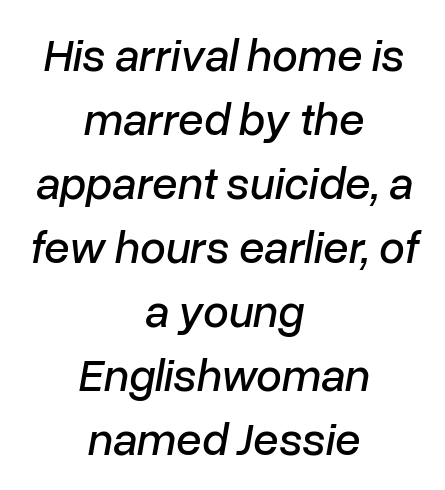
Q: Is the text italic (slanted)? A: Yes, it leans right by about 10 degrees.
Q: Is the text underlined? A: No.
Q: How is the paragraph aligned? A: Centered.
Q: Is the spacing between letters normal or unusually wide? A: Normal.
Q: Is the spacing between lines tight, normal or loose? A: Normal.
Q: Width (condensed, normal, or wide)? A: Normal.
Q: Stroke contrast? A: Low.
Q: x-height? A: Medium.
Q: Monospaced? A: No.
